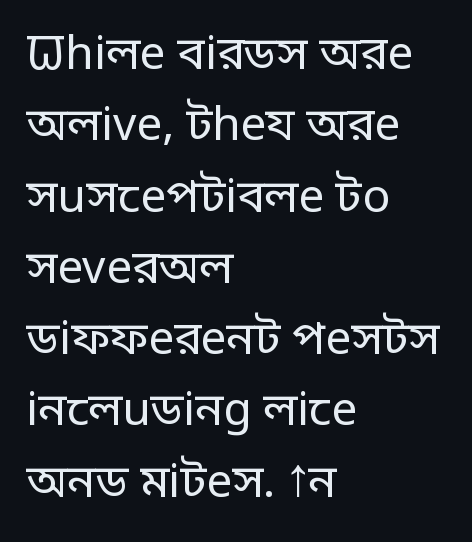
{"serif": "no", "italic": "no", "bold": "no", "weight": "regular", "width": "normal", "stroke_contrast": "low", "x_height": "large", "monospaced": "no", "underline": "no", "align": "left", "line_spacing": "normal", "line_spacing_ratio": 1.55, "letter_spacing": "normal", "letter_spacing_em": 0.0, "glyph_px": 46}
